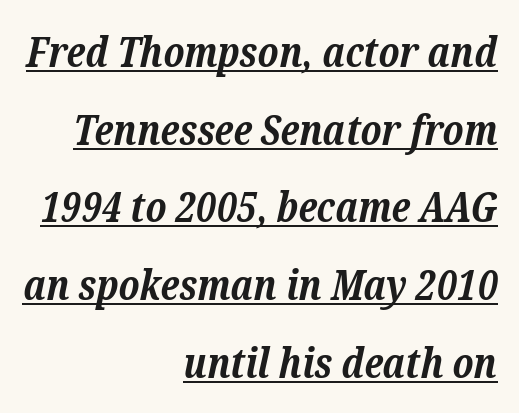
Q: Is the text bold? A: Yes.
Q: Is the text italic (slanted)? A: Yes, it leans right by about 12 degrees.
Q: Is the typeface a serif or a sans-serif typeface? A: Serif.
Q: Is the text underlined? A: Yes.
Q: How is the paragraph aligned? A: Right-aligned.
Q: Is the spacing between letters normal or unusually wide? A: Normal.
Q: Width (condensed, normal, or wide)? A: Normal.
Q: Stroke contrast? A: Low.
Q: x-height? A: Medium.
Q: Monospaced? A: No.
